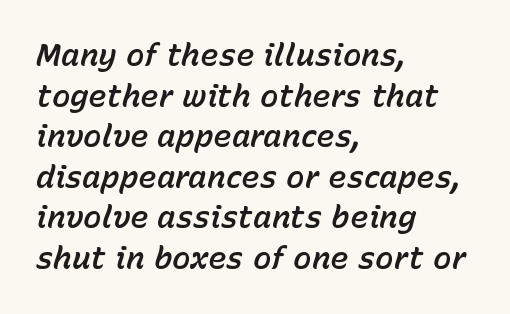
Q: Is the text italic (slanted)? A: Yes, it leans right by about 15 degrees.
Q: Is the text underlined? A: No.
Q: How is the paragraph aligned? A: Left-aligned.
Q: Is the spacing between letters normal or unusually wide? A: Normal.
Q: Is the spacing between lines tight, normal or loose? A: Normal.
Q: Width (condensed, normal, or wide)? A: Normal.
Q: Stroke contrast? A: Low.
Q: x-height? A: Medium.
Q: Monospaced? A: No.
